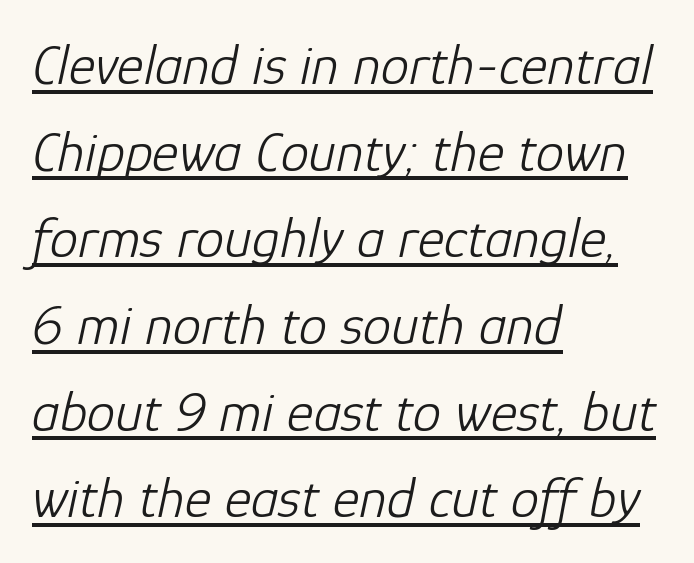
Q: Is the text bold? A: No.
Q: Is the text italic (slanted)? A: Yes, it leans right by about 12 degrees.
Q: Is the text underlined? A: Yes.
Q: How is the paragraph aligned? A: Left-aligned.
Q: Is the spacing between letters normal or unusually wide? A: Normal.
Q: Is the spacing between lines tight, normal or loose? A: Normal.
Q: Width (condensed, normal, or wide)? A: Normal.
Q: Stroke contrast? A: Low.
Q: x-height? A: Medium.
Q: Monospaced? A: No.
